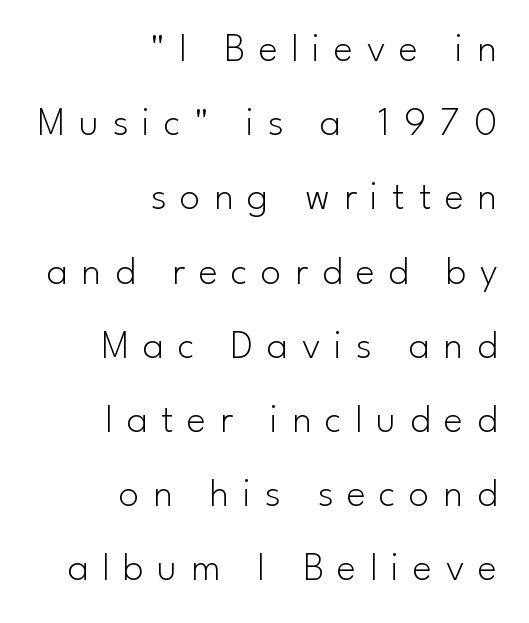
Q: Is the text bold? A: No.
Q: Is the text italic (slanted)? A: No, it is upright.
Q: Is the typeface a serif or a sans-serif typeface? A: Sans-serif.
Q: Is the text underlined? A: No.
Q: How is the paragraph aligned? A: Right-aligned.
Q: Is the spacing between letters normal or unusually wide? A: Unusually wide.
Q: Width (condensed, normal, or wide)? A: Normal.
Q: Stroke contrast? A: Low.
Q: x-height? A: Small.
Q: Monospaced? A: No.
